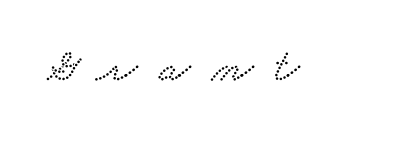
{"serif": "yes", "width": "wide", "stroke_contrast": "low", "x_height": "small", "monospaced": "no", "underline": "no", "letter_spacing": "wide", "letter_spacing_em": 0.46, "glyph_px": 47}
